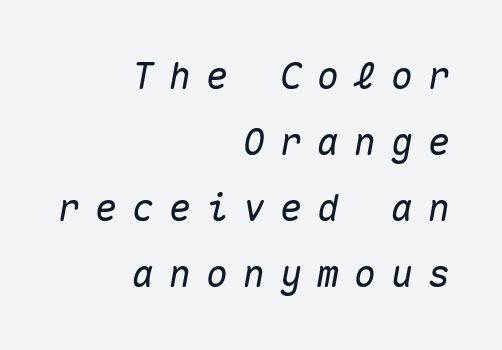
{"italic": "yes", "lean": "right", "slant_degrees": 10, "width": "normal", "stroke_contrast": "medium", "x_height": "medium", "monospaced": "yes", "underline": "no", "align": "right", "line_spacing_ratio": 1.78, "letter_spacing": "wide", "letter_spacing_em": 0.4, "glyph_px": 37}
